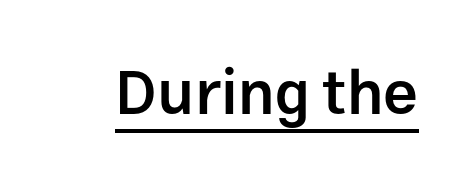
Characters remain perfectly vertical along every line. A typesetter would call this zero additional tracking. The sample has been set in demibold, a notch under bold. Compared with undecorated copy, this sample adds a rule below the words. The letters advance in unequal steps, a hallmark of proportional type. Are there feet on the stems? There aren't — it's a sans.
